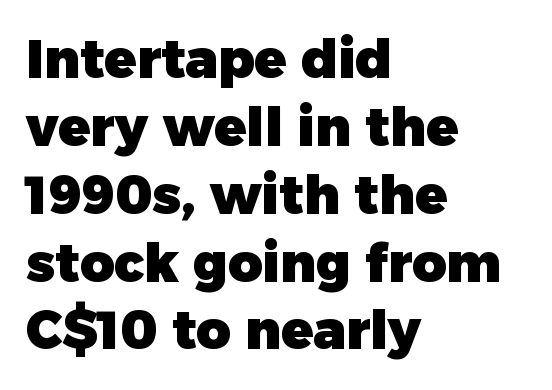
The image shows 53 px heavy sans-serif type, upright; set left-aligned, normal line spacing (1.28x), normal letter spacing, not underlined; low stroke contrast and a medium x-height.
